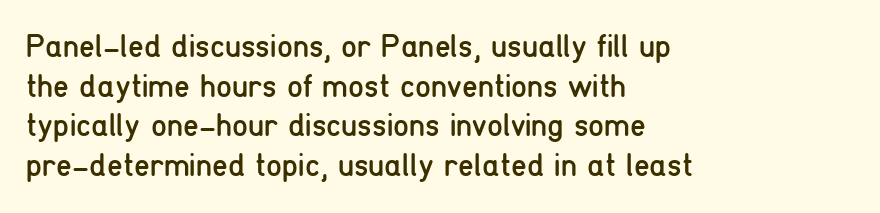
{"serif": "no", "italic": "no", "bold": "no", "weight": "regular", "width": "condensed", "stroke_contrast": "low", "x_height": "medium", "monospaced": "no", "underline": "no", "align": "left", "line_spacing_ratio": 1.24, "letter_spacing": "normal", "letter_spacing_em": 0.0, "glyph_px": 32}
